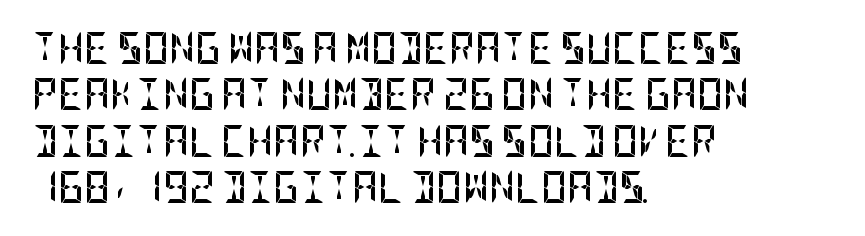
The image shows 32 px semibold, condensed sans-serif type, upright; set left-aligned, normal line spacing (1.45x), normal letter spacing, not underlined; low stroke contrast and a large x-height.
